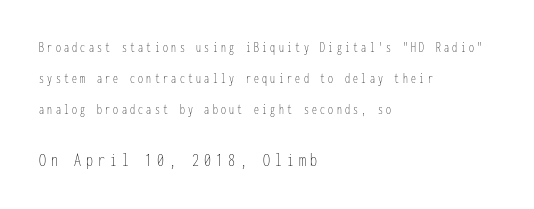
The image shows 20 px text type, upright; set left-aligned, loose line spacing (2.21x), unusually wide letter spacing (+0.24 em), not underlined; the second (bottom) block is 1.43x larger.
